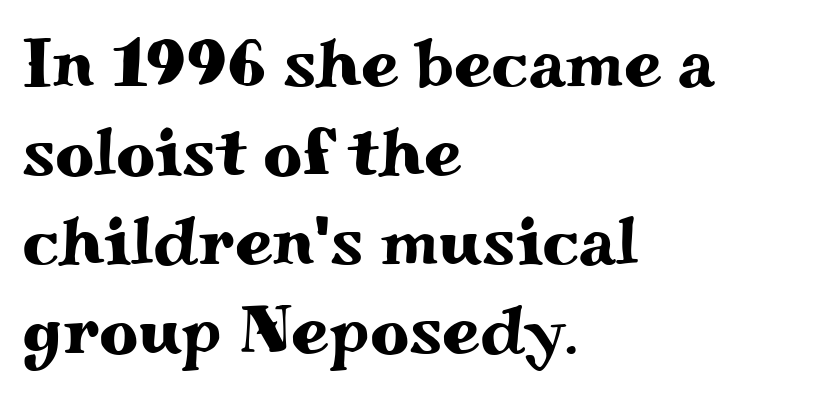
The image shows 68 px wide serif type, upright; set left-aligned, normal line spacing (1.31x), normal letter spacing, not underlined; medium stroke contrast and a small x-height.
